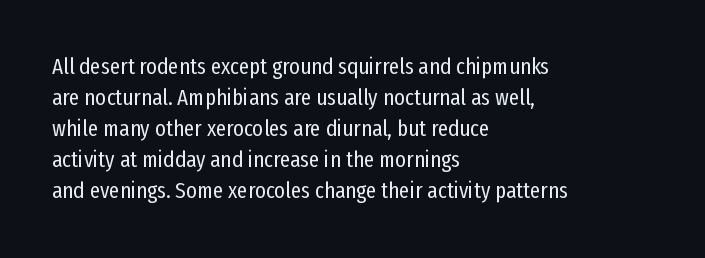
Posture: upright roman. The ragged edge is on the right, which tells us the setting is flush left. Reading down the column, the eye jumps a familiar distance to each next line. The specimen omits any rule beneath the text block's lines. The face looks like a standard text weight, possibly lighter.
